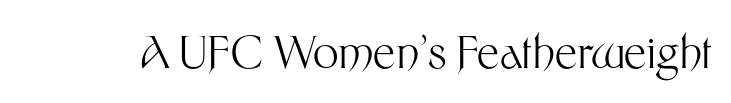
Beneath every word, the page is bare. Note the varied advance widths — an 'i' is clearly narrower than an 'm'. The characters are drawn with everyday or finer stroke widths. The lettering holds an erect, upright posture throughout.
